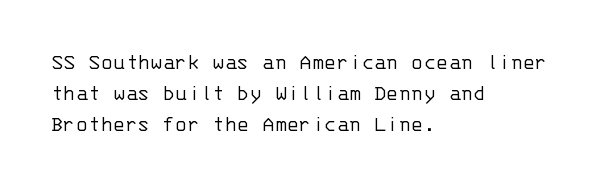
Q: Is the text bold? A: No.
Q: Is the text italic (slanted)? A: No, it is upright.
Q: Is the text underlined? A: No.
Q: How is the paragraph aligned? A: Left-aligned.
Q: Is the spacing between letters normal or unusually wide? A: Normal.
Q: Is the spacing between lines tight, normal or loose? A: Normal.
